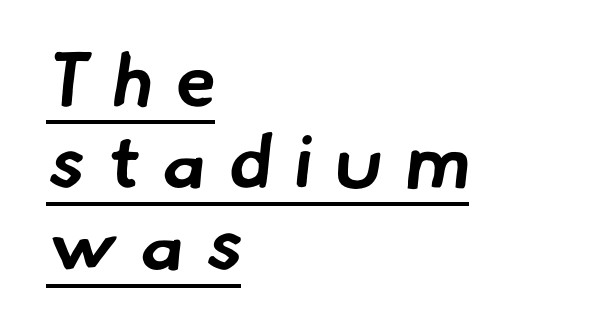
{"serif": "no", "bold": "yes", "weight": "bold", "width": "normal", "stroke_contrast": "low", "x_height": "small", "monospaced": "no", "underline": "yes", "align": "left", "line_spacing": "tight", "line_spacing_ratio": 1.11, "letter_spacing": "wide", "letter_spacing_em": 0.31, "glyph_px": 74}
